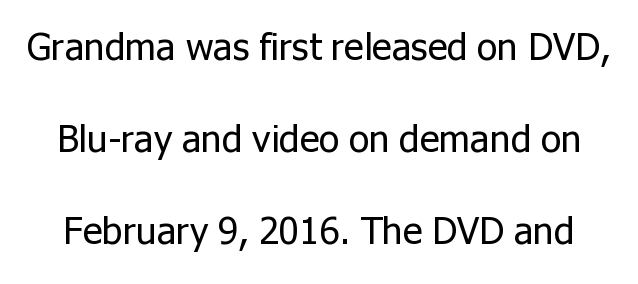
Q: Is the text bold? A: No.
Q: Is the text italic (slanted)? A: No, it is upright.
Q: Is the typeface a serif or a sans-serif typeface? A: Sans-serif.
Q: Is the text underlined? A: No.
Q: Is the spacing between letters normal or unusually wide? A: Normal.
Q: Is the spacing between lines tight, normal or loose? A: Loose.
Q: Width (condensed, normal, or wide)? A: Normal.
Q: Stroke contrast? A: Low.
Q: x-height? A: Medium.
Q: Monospaced? A: No.
